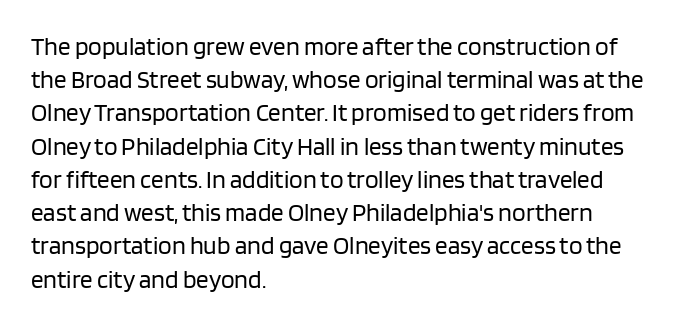
The image shows 25 px text type, upright; set left-aligned, normal line spacing (1.33x), normal letter spacing, not underlined.
